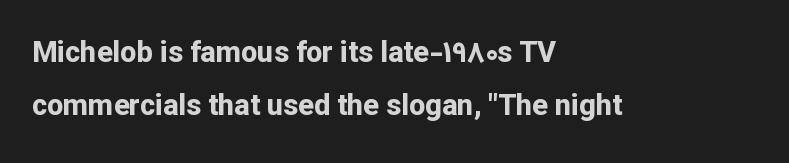
Q: Is the text bold? A: Yes.
Q: Is the text italic (slanted)? A: No, it is upright.
Q: Is the typeface a serif or a sans-serif typeface? A: Sans-serif.
Q: Is the text underlined? A: No.
Q: How is the paragraph aligned? A: Left-aligned.
Q: Is the spacing between letters normal or unusually wide? A: Normal.
Q: Width (condensed, normal, or wide)? A: Normal.
Q: Stroke contrast? A: Low.
Q: x-height? A: Medium.
Q: Monospaced? A: No.
